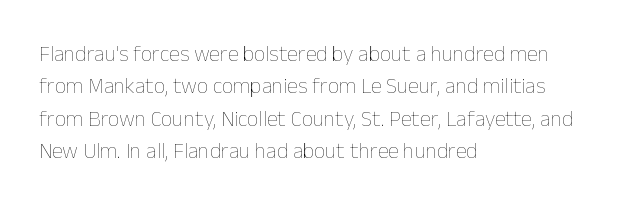
{"italic": "no", "bold": "no", "underline": "no", "align": "left", "line_spacing": "normal", "line_spacing_ratio": 1.47, "letter_spacing": "normal", "letter_spacing_em": 0.0, "glyph_px": 22}
